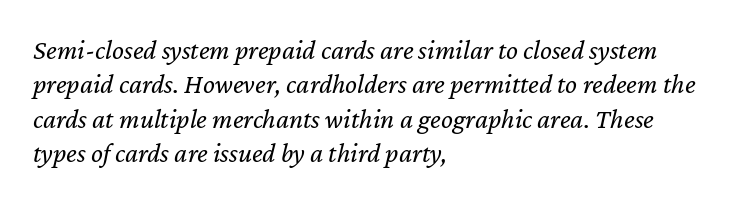
{"italic": "yes", "lean": "right", "slant_degrees": 12, "bold": "no", "weight": "regular", "width": "normal", "stroke_contrast": "low", "x_height": "medium", "monospaced": "no", "underline": "no", "align": "left", "line_spacing_ratio": 1.23, "letter_spacing": "normal", "letter_spacing_em": 0.0, "glyph_px": 28}
